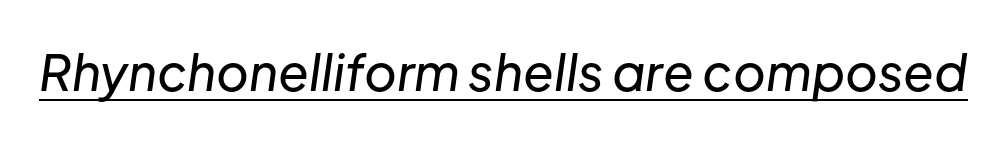
{"italic": "yes", "lean": "right", "slant_degrees": 8, "width": "normal", "stroke_contrast": "low", "x_height": "medium", "monospaced": "no", "underline": "yes", "letter_spacing": "normal", "letter_spacing_em": 0.0, "glyph_px": 50}
